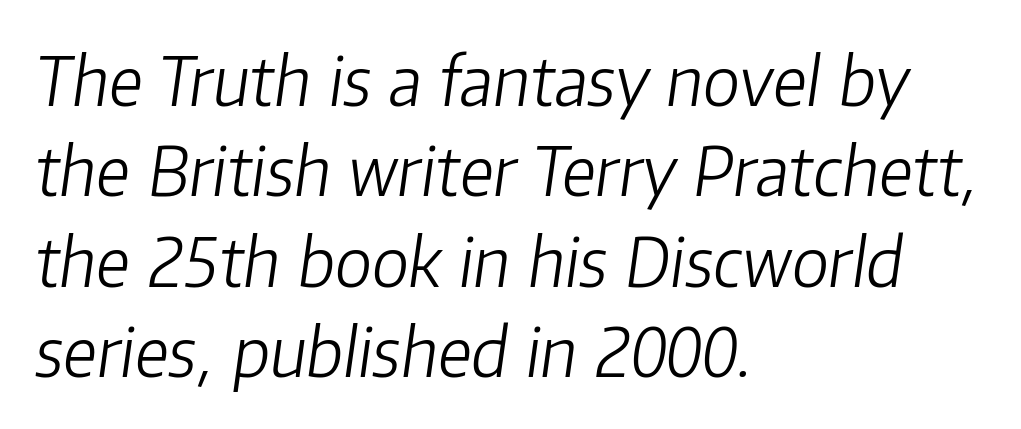
The image shows 67 px light type, italic (leaning right); set left-aligned, normal line spacing (1.35x), normal letter spacing, not underlined; low stroke contrast and a medium x-height.
